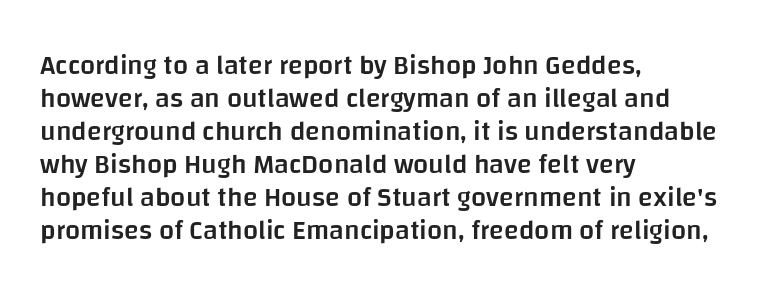
{"italic": "no", "bold": "semi", "underline": "no", "align": "left", "line_spacing_ratio": 1.22, "letter_spacing": "normal", "letter_spacing_em": 0.0, "glyph_px": 27}
